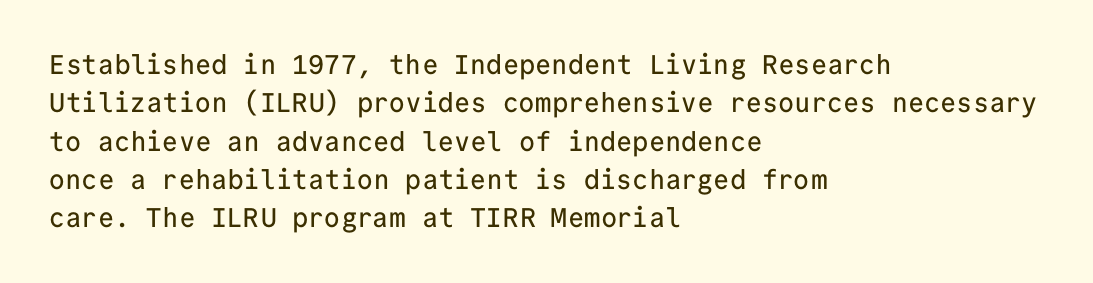
{"italic": "no", "underline": "no", "align": "left", "line_spacing": "normal", "line_spacing_ratio": 1.42, "letter_spacing": "normal", "letter_spacing_em": 0.0, "glyph_px": 27}
